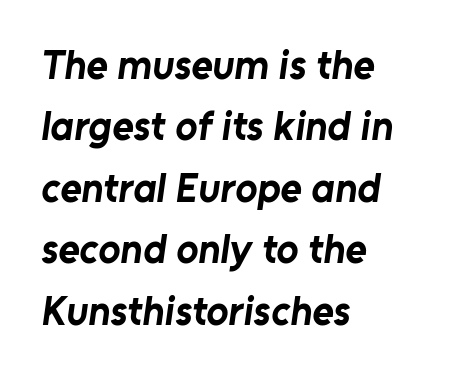
Q: Is the text bold? A: Yes.
Q: Is the typeface a serif or a sans-serif typeface? A: Sans-serif.
Q: Is the text underlined? A: No.
Q: How is the paragraph aligned? A: Left-aligned.
Q: Is the spacing between letters normal or unusually wide? A: Normal.
Q: Is the spacing between lines tight, normal or loose? A: Normal.
Q: Width (condensed, normal, or wide)? A: Normal.
Q: Stroke contrast? A: Low.
Q: x-height? A: Medium.
Q: Monospaced? A: No.
